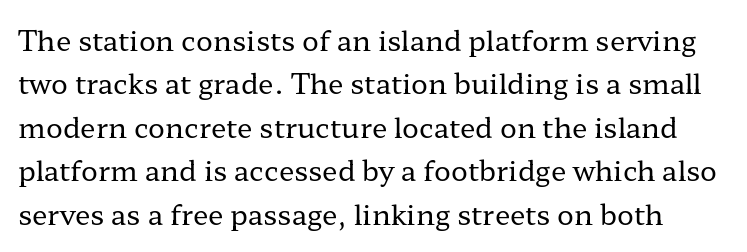
The image shows 28 px regular-weight, wide serif type, upright; set normal line spacing (1.55x), normal letter spacing, not underlined; low stroke contrast and a medium x-height.
